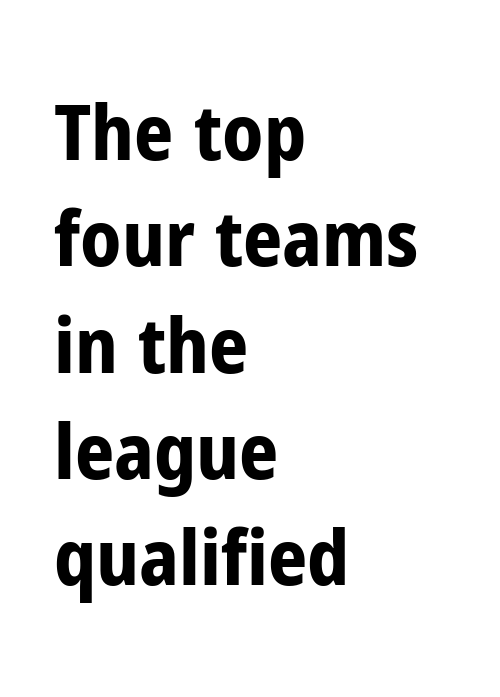
Q: Is the text bold? A: Yes.
Q: Is the text italic (slanted)? A: No, it is upright.
Q: Is the typeface a serif or a sans-serif typeface? A: Sans-serif.
Q: Is the text underlined? A: No.
Q: How is the paragraph aligned? A: Left-aligned.
Q: Is the spacing between letters normal or unusually wide? A: Normal.
Q: Is the spacing between lines tight, normal or loose? A: Normal.
Q: Width (condensed, normal, or wide)? A: Condensed.
Q: Stroke contrast? A: Low.
Q: x-height? A: Medium.
Q: Monospaced? A: No.
